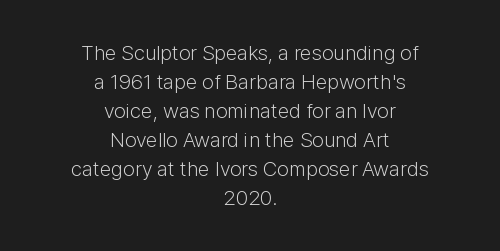
{"italic": "no", "bold": "no", "underline": "no", "align": "center", "line_spacing": "normal", "line_spacing_ratio": 1.38, "letter_spacing": "normal", "letter_spacing_em": 0.0, "glyph_px": 21}
